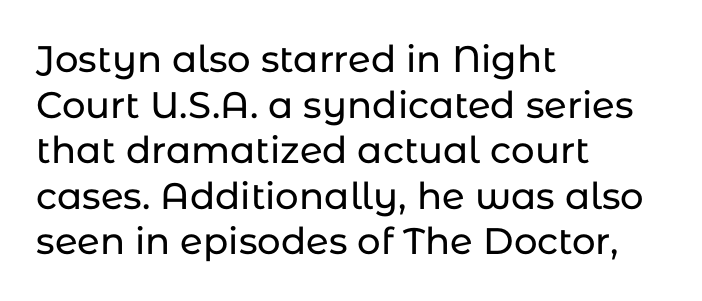
The image shows 37 px sans-serif type, upright; set left-aligned, line spacing 1.23x, normal letter spacing, not underlined; low stroke contrast and a medium x-height.
